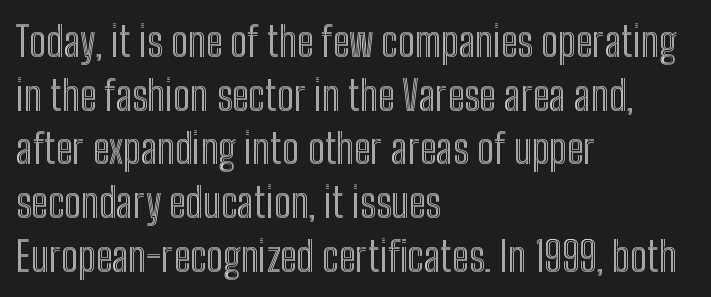
Q: Is the text italic (slanted)? A: No, it is upright.
Q: Is the text underlined? A: No.
Q: How is the paragraph aligned? A: Left-aligned.
Q: Is the spacing between letters normal or unusually wide? A: Normal.
Q: Is the spacing between lines tight, normal or loose? A: Normal.
Q: Width (condensed, normal, or wide)? A: Condensed.
Q: x-height? A: Medium.
Q: Monospaced? A: No.
